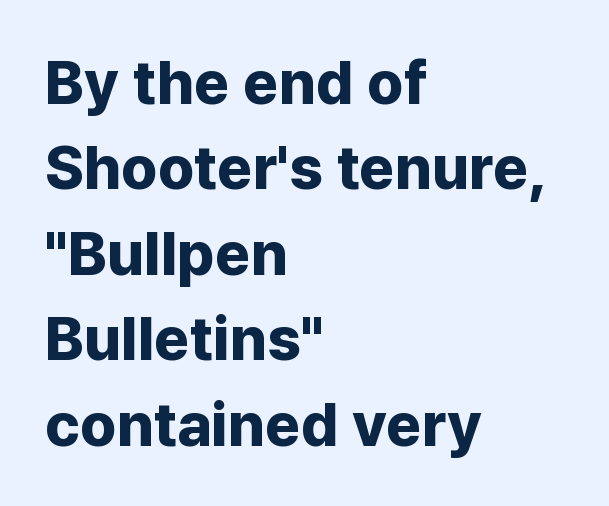
{"serif": "no", "italic": "no", "bold": "yes", "weight": "bold", "width": "normal", "stroke_contrast": "low", "x_height": "medium", "monospaced": "no", "underline": "no", "align": "left", "line_spacing": "normal", "line_spacing_ratio": 1.4, "letter_spacing": "normal", "letter_spacing_em": 0.0, "glyph_px": 61}
